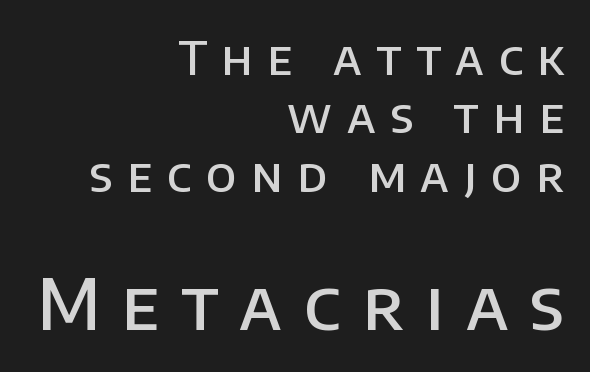
Varying glyph widths throughout — classic text-font behaviour. I'd call this a sans setting — the letters go barefoot. The line texture is sparse and dotted thanks to wide tracking. Italic? Not at all — the glyphs are vertical. On the weight axis this lands at semibold, roughly 600. Top chunk: small. Bottom chunk: large.
